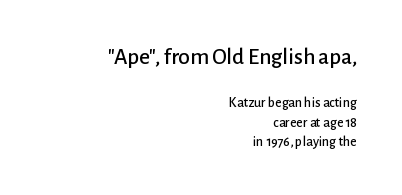
The image shows 23 px text type, upright; set right-aligned, normal line spacing (1.39x), normal letter spacing, not underlined; the first (top) block is 1.64x larger.
